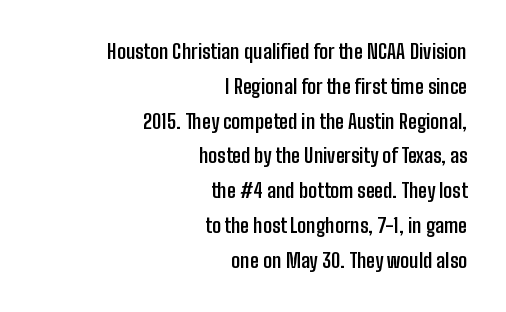
The image shows 20 px bold type, upright; set right-aligned, line spacing 1.74x, normal letter spacing, not underlined.
